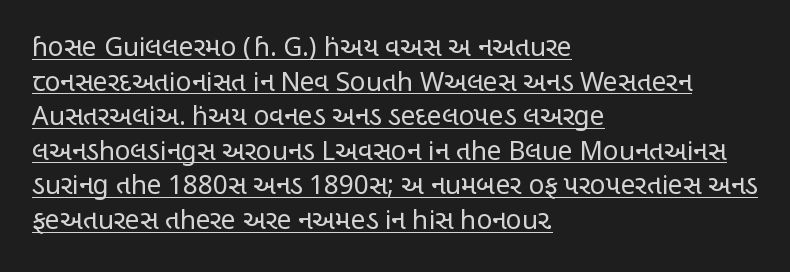
{"italic": "no", "bold": "no", "underline": "yes", "align": "left", "line_spacing": "normal", "line_spacing_ratio": 1.33, "letter_spacing": "normal", "letter_spacing_em": 0.0, "glyph_px": 26}
